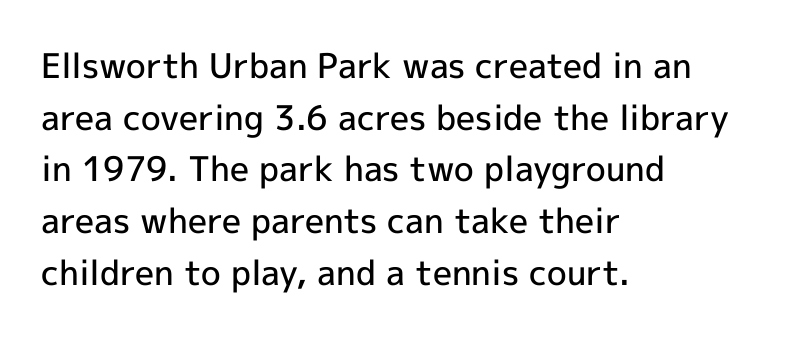
The image shows 34 px semibold sans-serif type, upright; set left-aligned, normal line spacing (1.52x), normal letter spacing, not underlined; a medium x-height.
